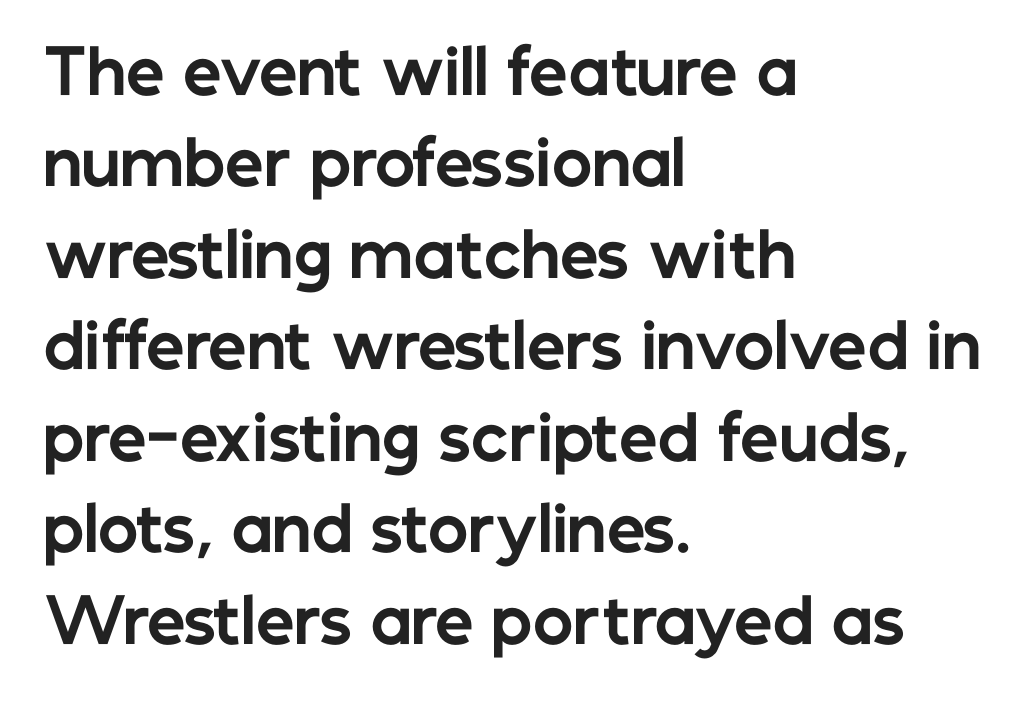
{"serif": "no", "italic": "no", "bold": "yes", "weight": "bold", "width": "normal", "stroke_contrast": "low", "x_height": "medium", "monospaced": "no", "underline": "no", "align": "left", "line_spacing": "normal", "line_spacing_ratio": 1.5, "letter_spacing": "normal", "letter_spacing_em": 0.0, "glyph_px": 61}
